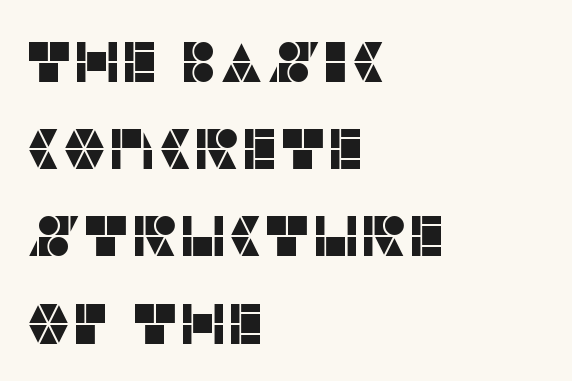
Q: Is the text italic (slanted)? A: No, it is upright.
Q: Is the typeface a serif or a sans-serif typeface? A: Sans-serif.
Q: Is the text underlined? A: No.
Q: How is the paragraph aligned? A: Left-aligned.
Q: Is the spacing between letters normal or unusually wide? A: Normal.
Q: Is the spacing between lines tight, normal or loose? A: Normal.
Q: Width (condensed, normal, or wide)? A: Normal.
Q: Stroke contrast? A: Low.
Q: x-height? A: Large.
Q: Monospaced? A: No.
